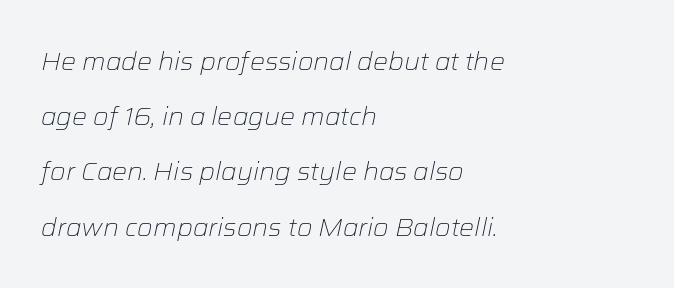
{"italic": "yes", "lean": "right", "slant_degrees": 12, "bold": "no", "underline": "no", "align": "left", "line_spacing": "loose", "line_spacing_ratio": 2.21, "letter_spacing": "normal", "letter_spacing_em": 0.0, "glyph_px": 25}
